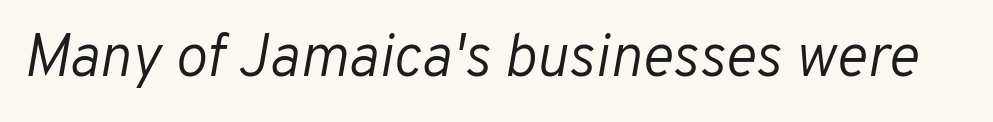
The typography opts for an oblique posture over an upright one. Unmarked baselines from the first word to the last. This sample has the flowing, uneven cadence of proportional lettering. Weight: not bold — regular or lighter. Each word holds together tightly as a unit, with standard inter-letter gaps.
